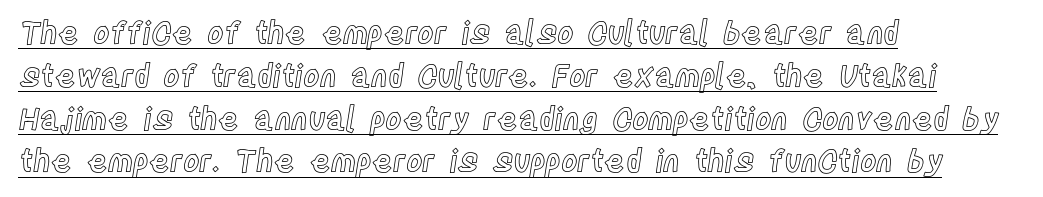
The image shows 31 px condensed type; set left-aligned, normal line spacing (1.38x), normal letter spacing, underlined; a large x-height.
